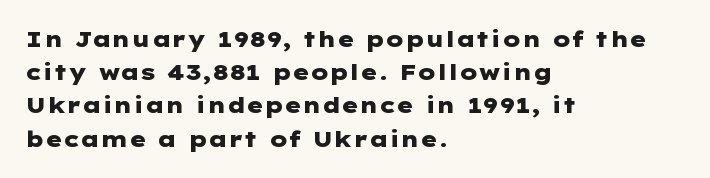
Q: Is the text bold? A: Yes.
Q: Is the text italic (slanted)? A: No, it is upright.
Q: Is the text underlined? A: No.
Q: How is the paragraph aligned? A: Left-aligned.
Q: Is the spacing between letters normal or unusually wide? A: Normal.
Q: Is the spacing between lines tight, normal or loose? A: Normal.
